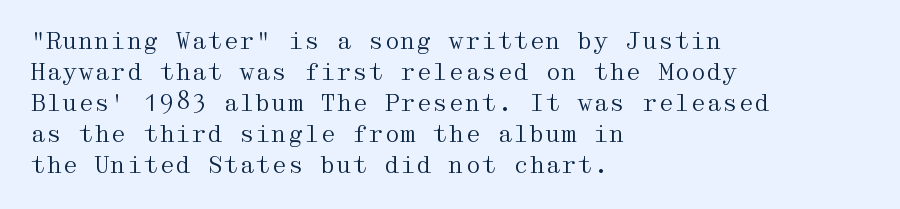
Q: Is the text bold? A: No.
Q: Is the text italic (slanted)? A: No, it is upright.
Q: Is the text underlined? A: No.
Q: How is the paragraph aligned? A: Left-aligned.
Q: Is the spacing between letters normal or unusually wide? A: Normal.
Q: Is the spacing between lines tight, normal or loose? A: Normal.
